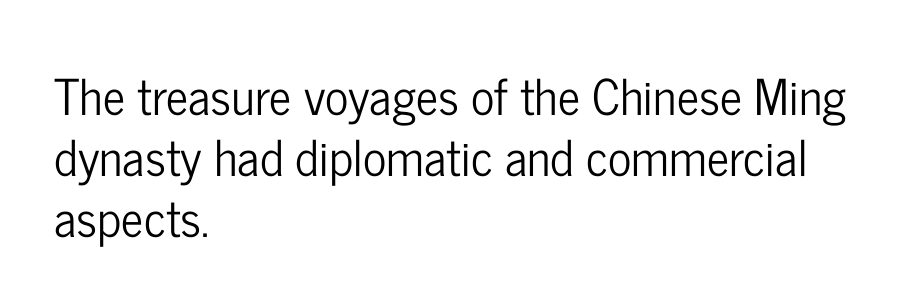
Layout note: lines flush left. The typography opts for an upright posture over an oblique one. Default kerning and tracking; the words read as compact shapes. These lines are composed in type without serifs.
